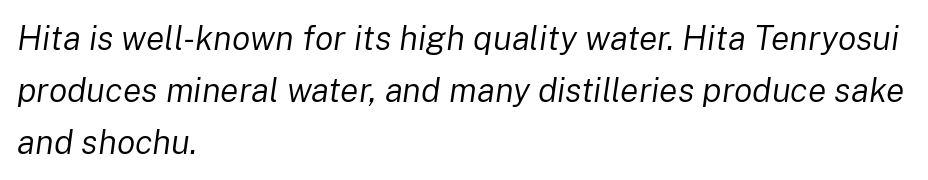
Q: Is the text bold? A: No.
Q: Is the text italic (slanted)? A: Yes, it leans right by about 8 degrees.
Q: Is the text underlined? A: No.
Q: How is the paragraph aligned? A: Left-aligned.
Q: Is the spacing between letters normal or unusually wide? A: Normal.
Q: Is the spacing between lines tight, normal or loose? A: Normal.
Q: Width (condensed, normal, or wide)? A: Normal.
Q: Stroke contrast? A: Low.
Q: x-height? A: Medium.
Q: Monospaced? A: No.
